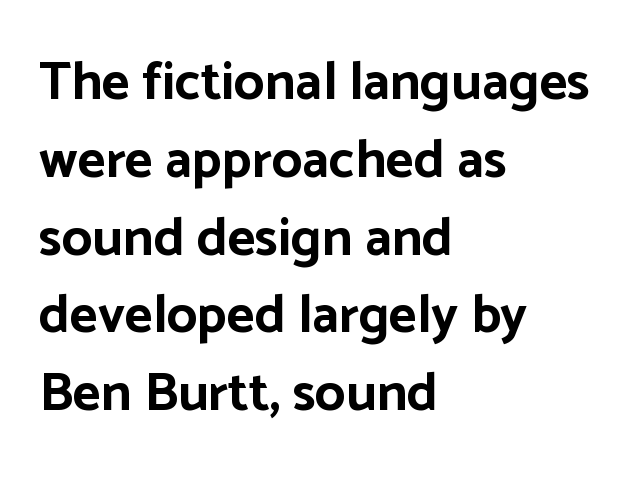
The image shows 54 px bold sans-serif type, upright; set left-aligned, normal line spacing (1.44x), normal letter spacing, not underlined; low stroke contrast and a medium x-height.
